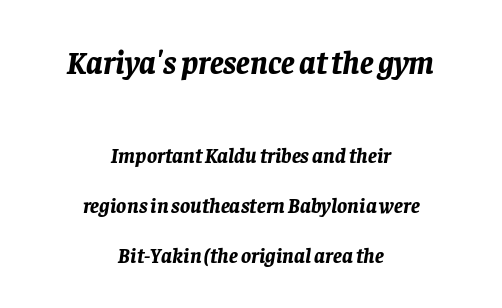
Size hierarchy here favors the leading block over the trailing one. As a designer I'd log this as weight 700, bold. Do the characters align in a grid? No, the font is proportional. Here the glyphs are tracked normally, forming tight word shapes.
